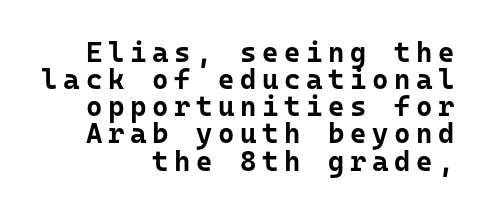
{"serif": "no", "italic": "no", "bold": "yes", "weight": "bold", "width": "normal", "stroke_contrast": "low", "x_height": "medium", "monospaced": "yes", "underline": "no", "align": "right", "line_spacing": "tight", "line_spacing_ratio": 0.97, "letter_spacing": "wide", "letter_spacing_em": 0.2, "glyph_px": 28}
